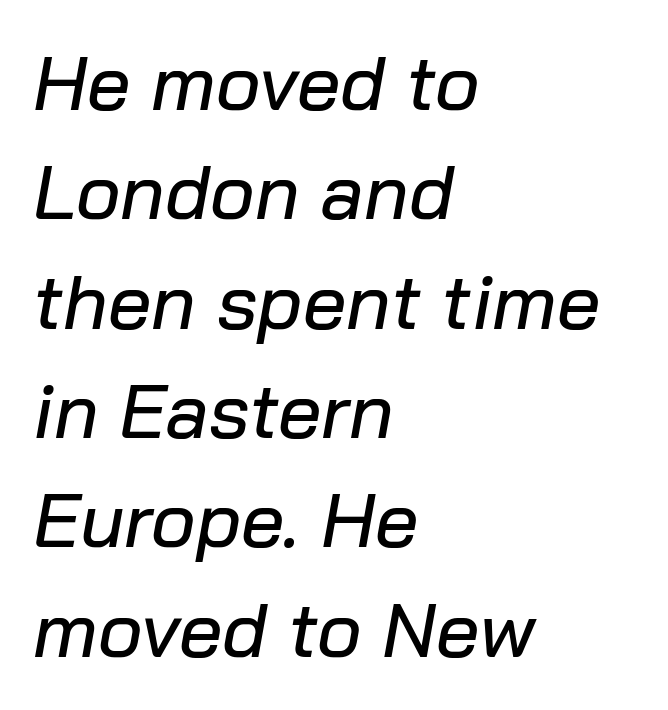
{"italic": "yes", "lean": "right", "slant_degrees": 10, "width": "normal", "stroke_contrast": "low", "x_height": "medium", "monospaced": "no", "underline": "no", "align": "left", "line_spacing": "normal", "line_spacing_ratio": 1.42, "letter_spacing": "normal", "letter_spacing_em": 0.0, "glyph_px": 77}
